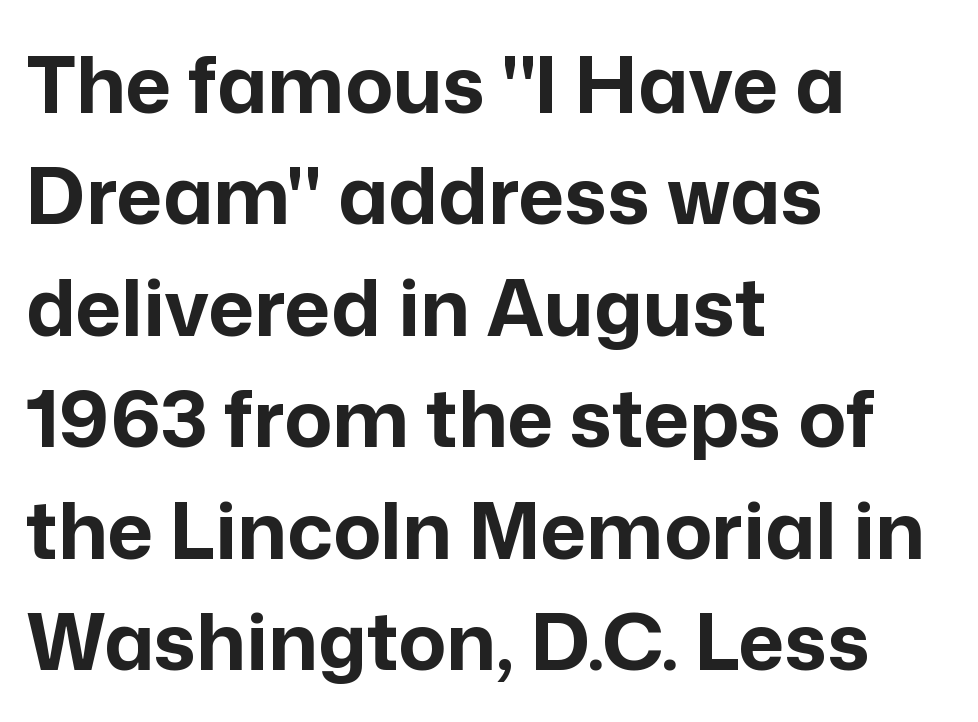
The image shows 79 px bold sans-serif type, upright; set left-aligned, normal line spacing (1.41x), normal letter spacing, not underlined; low stroke contrast and a medium x-height.
